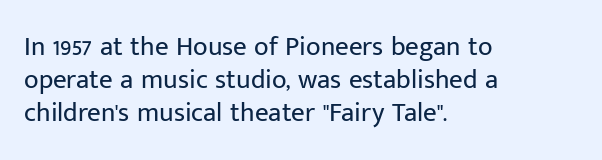
The type sits square on the baseline with zero lean. All the whitespace from short lines collects on the right. Students, note that the glyphs here touch the page at normal intervals. Weight class: somewhere from thin through regular. The foot of each line stays bare and open.
